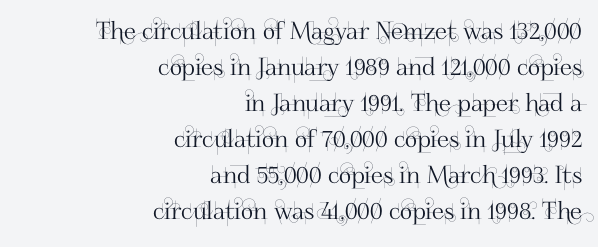
Q: Is the text italic (slanted)? A: No, it is upright.
Q: Is the text underlined? A: No.
Q: How is the paragraph aligned? A: Right-aligned.
Q: Is the spacing between letters normal or unusually wide? A: Normal.
Q: Is the spacing between lines tight, normal or loose? A: Normal.
